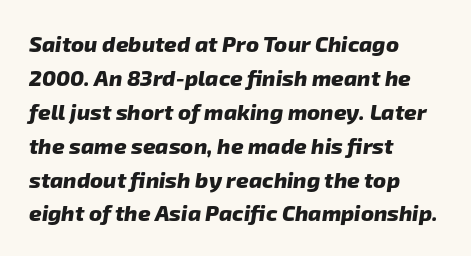
The baseline area is clear. This block has exactly the height ordinary leading produces. The rendering keeps characters at their native spacing. These lines stack with their left ends in a neat column. Students, this is bold: see how much ink each stroke carries.
